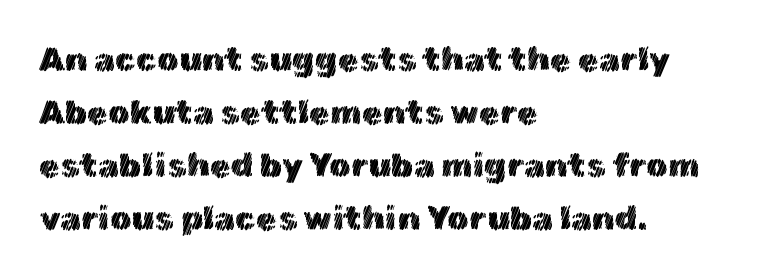
The letters advance in unequal steps, a hallmark of proportional type. No word sits above an underline. Is the block centered? No — it sits flush against the left margin. Notice how descenders clear the ascenders below comfortably — that's standard leading. The face used here is rendered with its standard letterfit.
